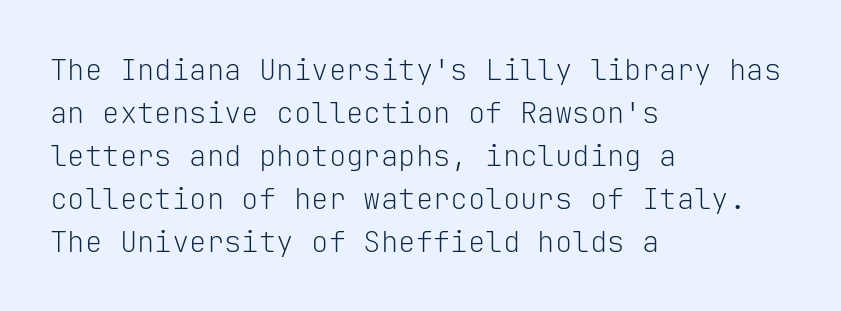
Q: Is the text bold? A: No.
Q: Is the text italic (slanted)? A: No, it is upright.
Q: Is the typeface a serif or a sans-serif typeface? A: Sans-serif.
Q: Is the text underlined? A: No.
Q: How is the paragraph aligned? A: Left-aligned.
Q: Is the spacing between letters normal or unusually wide? A: Normal.
Q: Is the spacing between lines tight, normal or loose? A: Normal.
Q: Width (condensed, normal, or wide)? A: Normal.
Q: Stroke contrast? A: Low.
Q: x-height? A: Medium.
Q: Monospaced? A: Yes.
